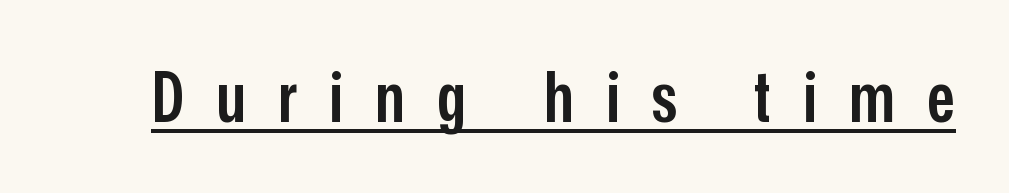
Caption: expanded tracking, letters set apart. The rendering uses natural spacing where letterforms have individual widths. Designer's note — italics off, roman on. Typographically, this falls in the sans-serif category. The sample has been set in demibold, a notch under bold.
